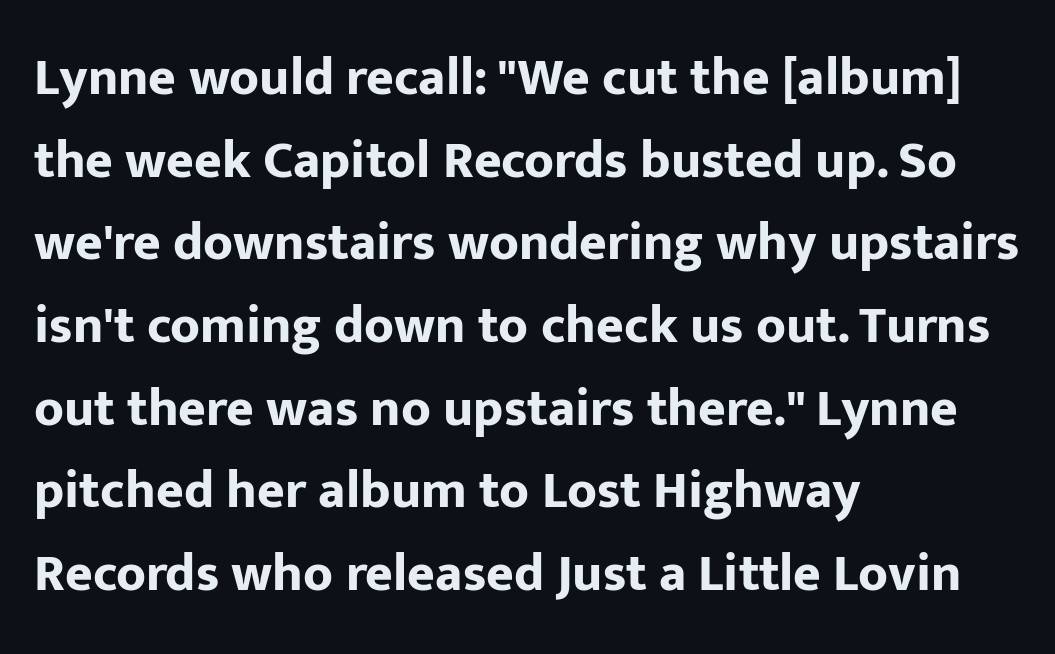
{"serif": "no", "italic": "no", "bold": "yes", "weight": "bold", "width": "normal", "stroke_contrast": "low", "x_height": "medium", "monospaced": "no", "underline": "no", "align": "left", "line_spacing": "normal", "line_spacing_ratio": 1.56, "letter_spacing": "normal", "letter_spacing_em": 0.0, "glyph_px": 53}
